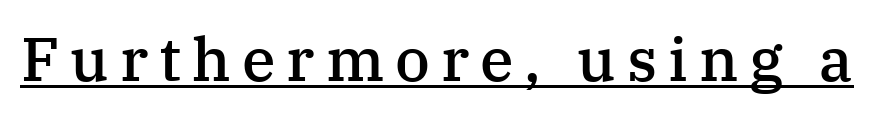
Typographically, this falls in the serif category. A typesetter would call this proportional, since set widths differ per character. Notice how a bar underscores the lettering throughout. How heavy is the stroke? Medium-heavy — a semibold, shy of bold.
